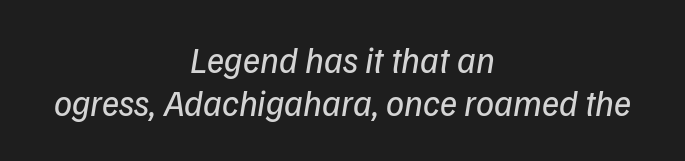
The image shows 36 px regular-weight sans-serif type; set centered, line spacing 1.19x, normal letter spacing, not underlined; low stroke contrast and a medium x-height.
